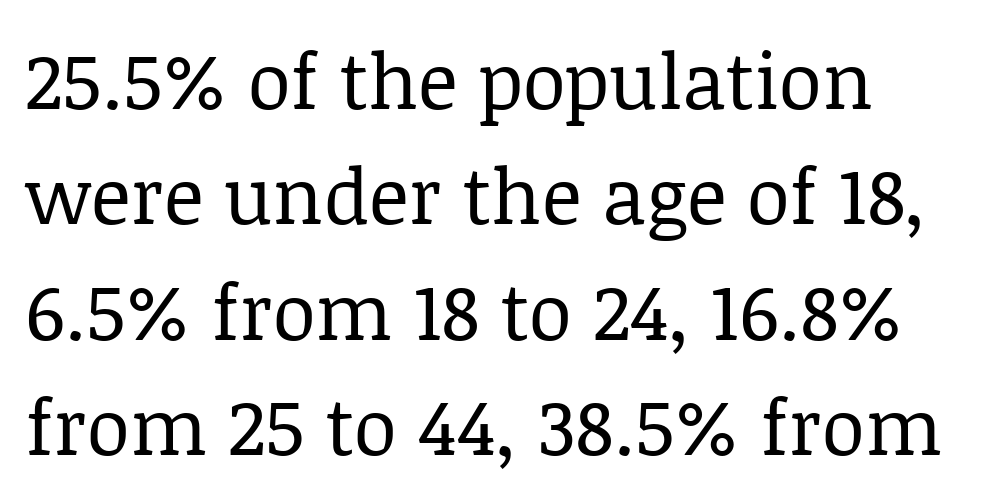
Q: Is the text bold? A: No.
Q: Is the text italic (slanted)? A: No, it is upright.
Q: Is the typeface a serif or a sans-serif typeface? A: Serif.
Q: Is the text underlined? A: No.
Q: How is the paragraph aligned? A: Left-aligned.
Q: Is the spacing between letters normal or unusually wide? A: Normal.
Q: Is the spacing between lines tight, normal or loose? A: Normal.
Q: Width (condensed, normal, or wide)? A: Normal.
Q: Stroke contrast? A: Low.
Q: x-height? A: Large.
Q: Monospaced? A: No.
